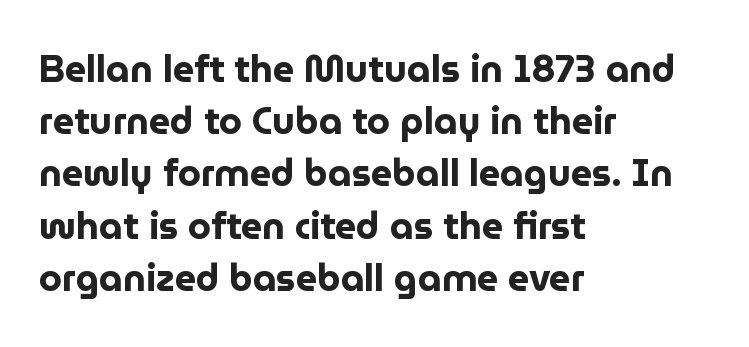
{"serif": "no", "italic": "no", "bold": "yes", "weight": "bold", "width": "normal", "stroke_contrast": "low", "x_height": "medium", "monospaced": "no", "underline": "no", "align": "left", "line_spacing": "normal", "line_spacing_ratio": 1.41, "letter_spacing": "normal", "letter_spacing_em": 0.0, "glyph_px": 37}
